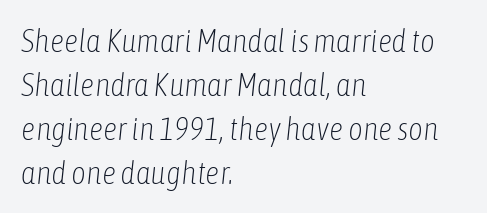
The image shows 32 px light, condensed type, italic (leaning right); set left-aligned, normal line spacing (1.37x), normal letter spacing, not underlined; low stroke contrast and a medium x-height.
